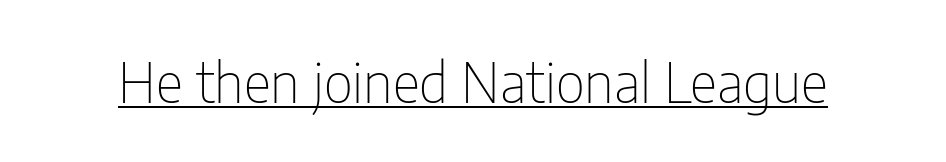
Q: Is the text bold? A: No.
Q: Is the text italic (slanted)? A: No, it is upright.
Q: Is the typeface a serif or a sans-serif typeface? A: Sans-serif.
Q: Is the text underlined? A: Yes.
Q: Is the spacing between letters normal or unusually wide? A: Normal.
Q: Width (condensed, normal, or wide)? A: Condensed.
Q: Stroke contrast? A: Low.
Q: x-height? A: Medium.
Q: Monospaced? A: No.
